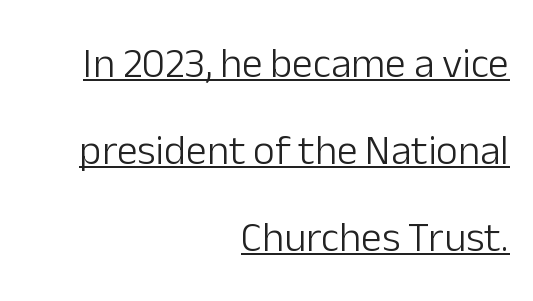
Q: Is the text bold? A: No.
Q: Is the text italic (slanted)? A: No, it is upright.
Q: Is the typeface a serif or a sans-serif typeface? A: Sans-serif.
Q: Is the text underlined? A: Yes.
Q: How is the paragraph aligned? A: Right-aligned.
Q: Is the spacing between letters normal or unusually wide? A: Normal.
Q: Is the spacing between lines tight, normal or loose? A: Loose.
Q: Width (condensed, normal, or wide)? A: Normal.
Q: Stroke contrast? A: Low.
Q: x-height? A: Medium.
Q: Monospaced? A: No.
